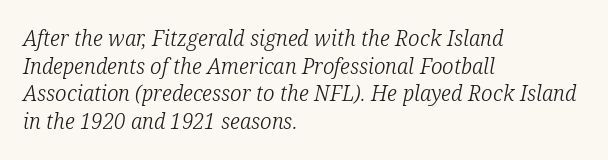
Q: Is the text bold? A: No.
Q: Is the text italic (slanted)? A: Yes, it leans right by about 12 degrees.
Q: Is the text underlined? A: No.
Q: How is the paragraph aligned? A: Left-aligned.
Q: Is the spacing between letters normal or unusually wide? A: Normal.
Q: Is the spacing between lines tight, normal or loose? A: Normal.
